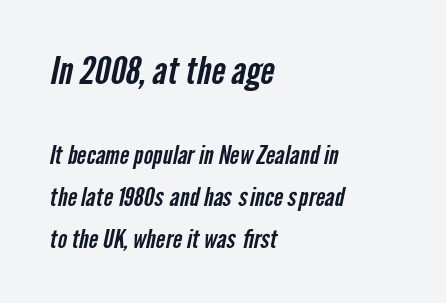
The image shows 37 px condensed sans-serif type; set left-aligned, normal line spacing (1.68x), normal letter spacing, not underlined; the first (top) block is 1.48x larger; low stroke contrast and a medium x-height.
